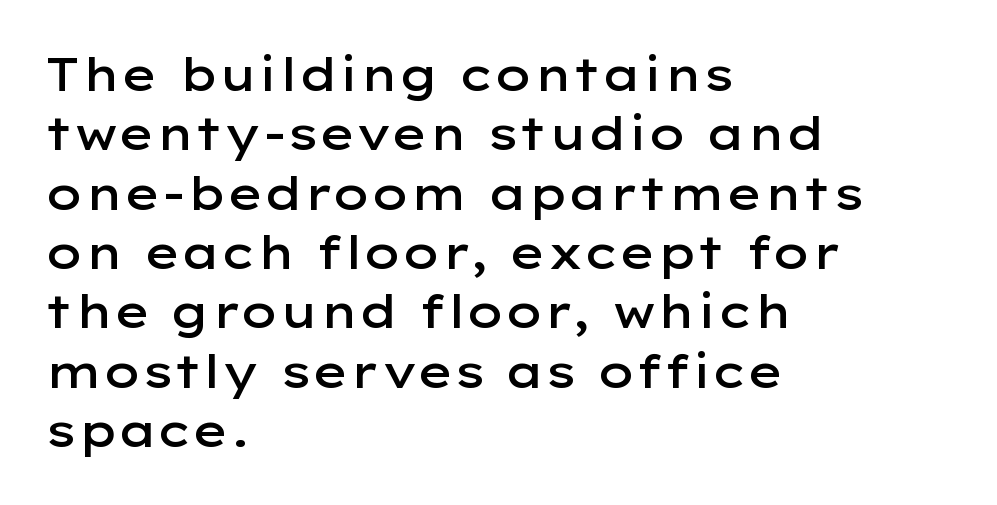
Vertical spacing — default. A semibold gives these letters moderate extra thickness, short of bold. Anything drawn beneath the words? Only blank space. Tracking here is standard; glyphs follow each other at the usual distance.
